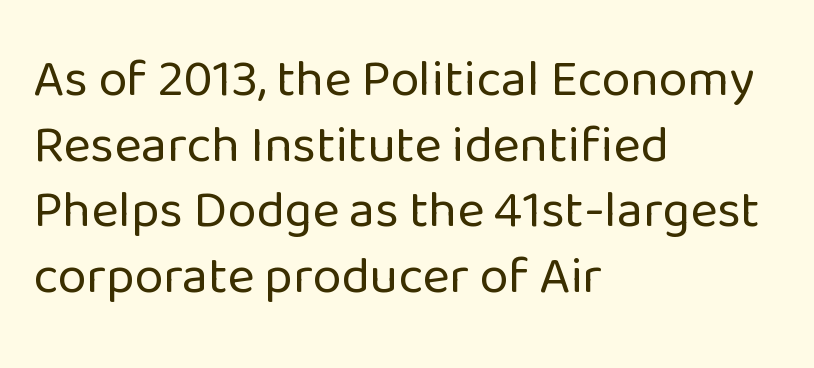
Is this a sans? Yes — the strokes have no serifs. Visually the block forms a straight wall on the left and a jagged coastline on the right. Check the space under the baseline: it is left empty. No chunkiness to these letters — they're not bold. The letters advance in unequal steps, a hallmark of proportional type.
